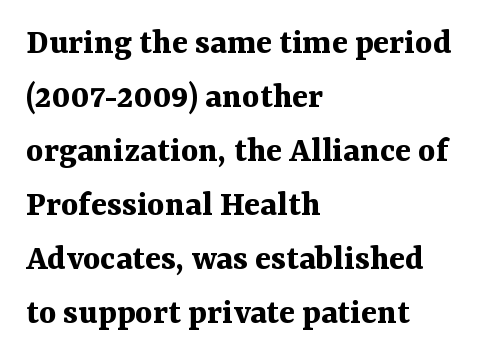
The gaps between neighbouring characters are ordinary and unremarkable. Proportional: the letters do not fall into vertical columns. Stroke thickness is high; the sample reads as a true bold. Is there much room between lines? A standard amount, neither cramped nor airy. The axis of the letterforms is exactly vertical. Note: serifs present on the glyphs.
